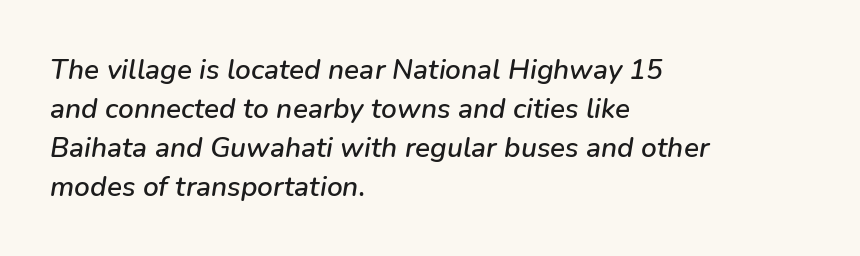
Q: Is the text italic (slanted)? A: Yes, it leans right by about 9 degrees.
Q: Is the text underlined? A: No.
Q: How is the paragraph aligned? A: Left-aligned.
Q: Is the spacing between letters normal or unusually wide? A: Normal.
Q: Is the spacing between lines tight, normal or loose? A: Normal.
Q: Width (condensed, normal, or wide)? A: Normal.
Q: Stroke contrast? A: Low.
Q: x-height? A: Medium.
Q: Monospaced? A: No.
